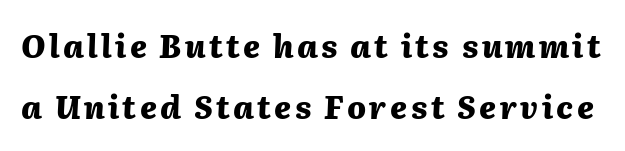
Italic: yes, the glyphs are oblique. The rendering uses a large line-height, opening up the rows. Each letter keeps its own natural width here, so spacing adapts to shape. These lines carry a lot of weight — the face is fully bold. Lines of text with bare space underneath.
